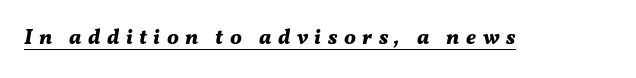
The image shows 21 px bold type, italic (leaning right); set unusually wide letter spacing (+0.31 em), underlined.
